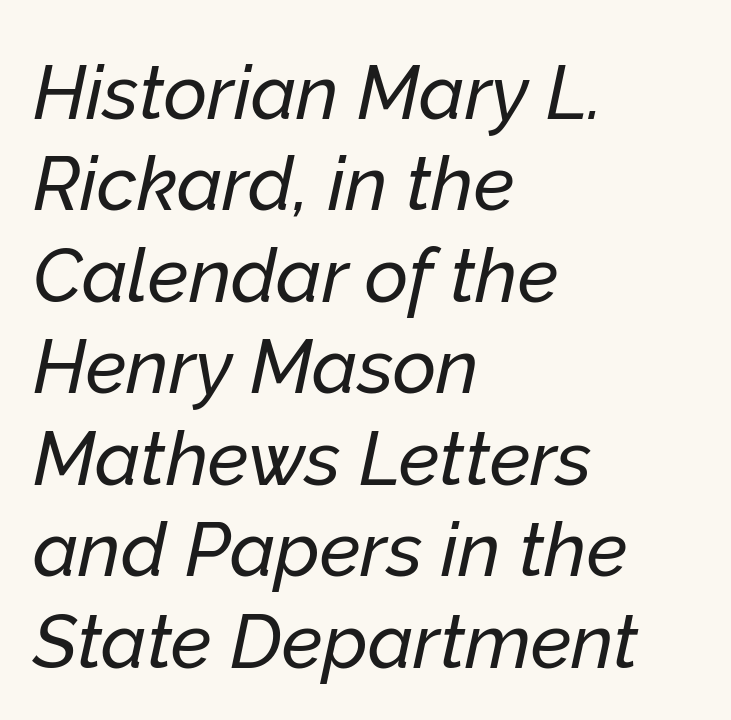
Q: Is the text italic (slanted)? A: Yes, it leans right by about 12 degrees.
Q: Is the text underlined? A: No.
Q: How is the paragraph aligned? A: Left-aligned.
Q: Is the spacing between letters normal or unusually wide? A: Normal.
Q: Width (condensed, normal, or wide)? A: Normal.
Q: Stroke contrast? A: Low.
Q: x-height? A: Medium.
Q: Monospaced? A: No.
